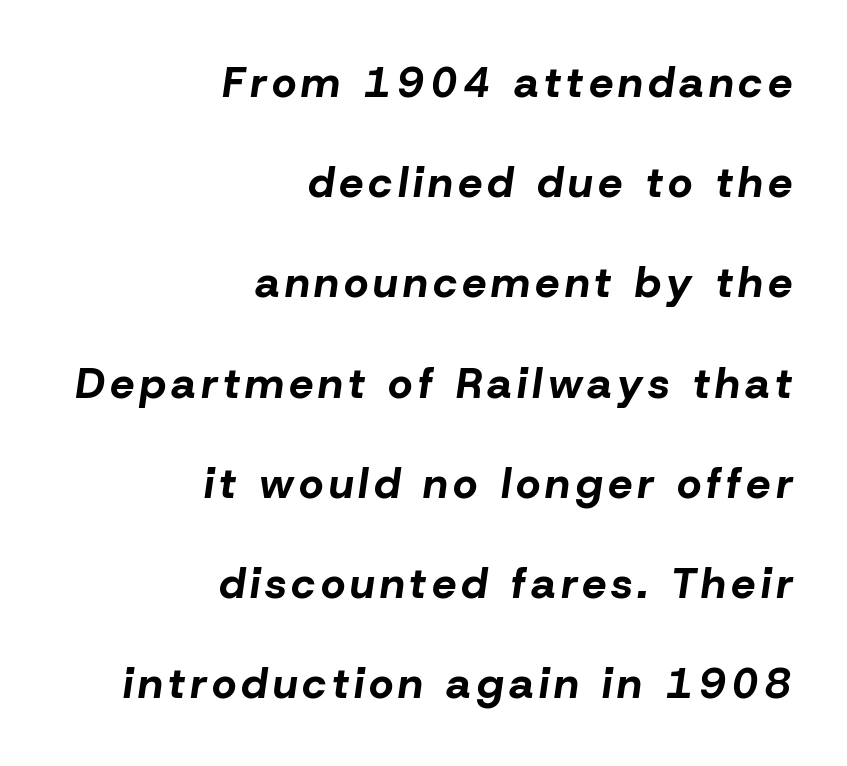
Q: Is the text bold? A: Yes.
Q: Is the text italic (slanted)? A: Yes, it leans right by about 8 degrees.
Q: Is the text underlined? A: No.
Q: How is the paragraph aligned? A: Right-aligned.
Q: Is the spacing between lines tight, normal or loose? A: Loose.
Q: Width (condensed, normal, or wide)? A: Normal.
Q: Stroke contrast? A: Low.
Q: x-height? A: Medium.
Q: Monospaced? A: No.
